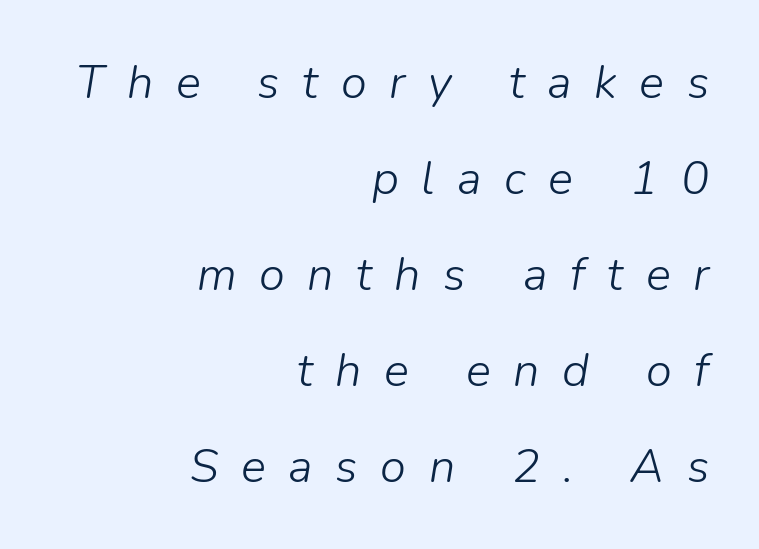
Q: Is the text bold? A: No.
Q: Is the text italic (slanted)? A: Yes, it leans right by about 9 degrees.
Q: Is the text underlined? A: No.
Q: How is the paragraph aligned? A: Right-aligned.
Q: Is the spacing between letters normal or unusually wide? A: Unusually wide.
Q: Is the spacing between lines tight, normal or loose? A: Loose.
Q: Width (condensed, normal, or wide)? A: Normal.
Q: Stroke contrast? A: Low.
Q: x-height? A: Medium.
Q: Monospaced? A: No.
